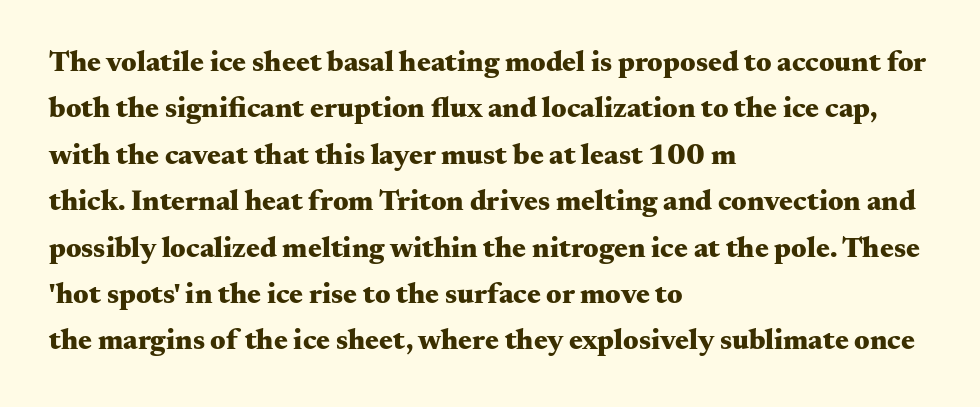
{"serif": "yes", "italic": "no", "bold": "yes", "weight": "heavy", "width": "wide", "stroke_contrast": "medium", "x_height": "small", "monospaced": "no", "underline": "no", "align": "left", "line_spacing": "normal", "line_spacing_ratio": 1.6, "letter_spacing": "normal", "letter_spacing_em": 0.0, "glyph_px": 29}
